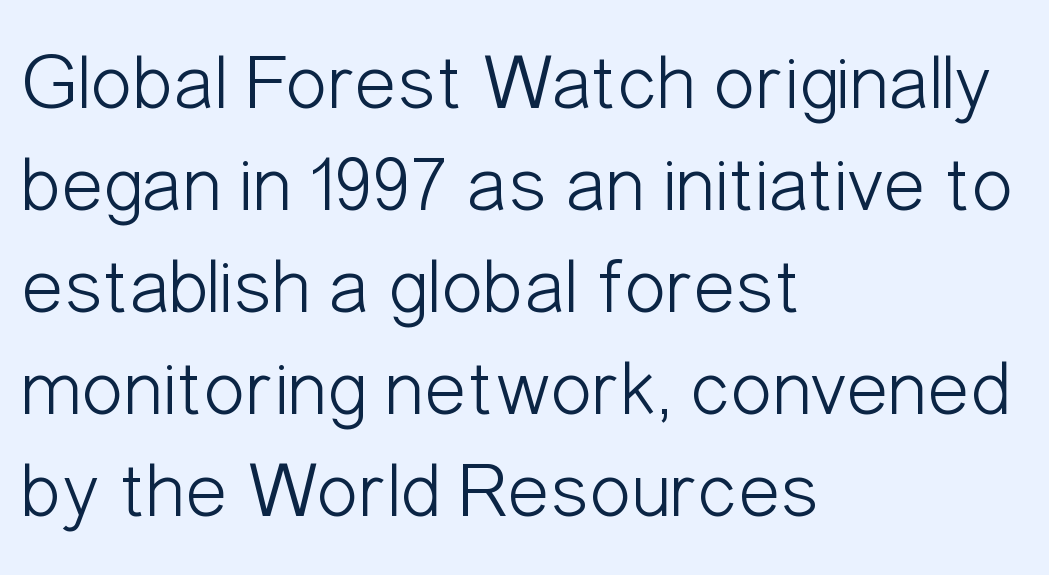
The text was rendered using a sans face with plain stroke endings. The specimen omits any rule beneath the text block's lines. How would I describe the line gaps? Plain and ordinary. The lines are quadded left. The rendering uses natural spacing where letterforms have individual widths. In terms of posture, this sample is upright.
